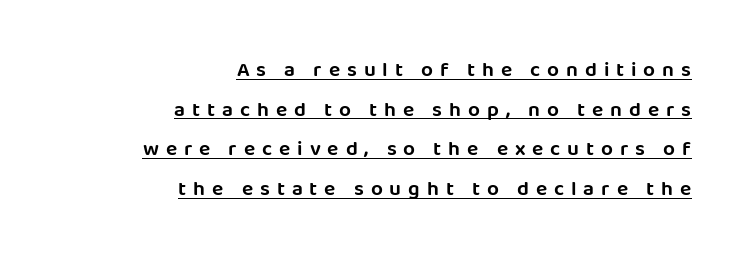
The setting favours the right margin, as signatures and pull-quotes sometimes do. Caption: lettering with a line underneath. There is plenty of visible air inserted between adjacent glyphs. Designer's note — italics off, roman on.
